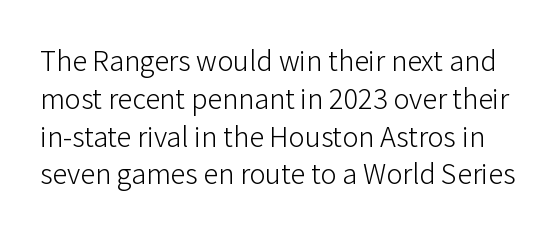
The image shows 30 px light sans-serif type, upright; set normal line spacing (1.26x), normal letter spacing, not underlined; low stroke contrast and a medium x-height.
